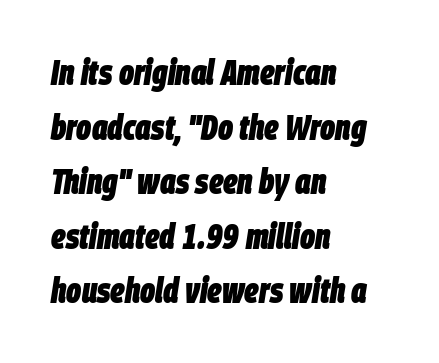
{"italic": "yes", "lean": "right", "slant_degrees": 9, "bold": "yes", "weight": "heavy", "width": "condensed", "stroke_contrast": "low", "x_height": "large", "monospaced": "no", "underline": "no", "align": "left", "line_spacing": "normal", "line_spacing_ratio": 1.56, "letter_spacing": "normal", "letter_spacing_em": 0.0, "glyph_px": 35}
